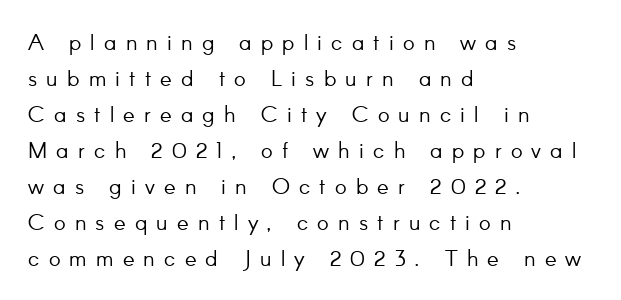
Tracking here is generous; glyphs stand well apart from one another. How would I describe the line gaps? Plain and ordinary. Counters stay open thanks to moderate or lighter strokes. A classic flush-left, rag-right setting is used for this passage. Posture: vertical.
